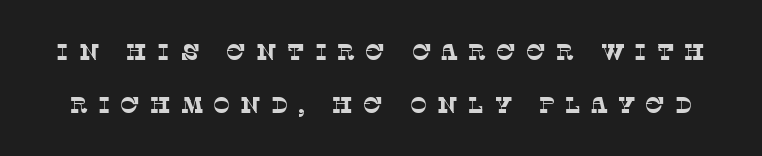
Nobody drew a line under any word here. Line spacing here is loose. The typeface has the unassuming heft of standard copy or less. Glyph-to-glyph distance is far greater than everyday printed text.
